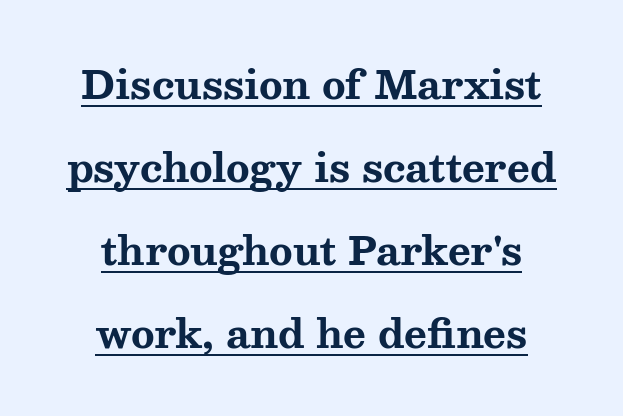
The image shows 39 px bold, wide serif type, upright; set centered, loose line spacing (2.13x), normal letter spacing, underlined; medium stroke contrast and a medium x-height.
